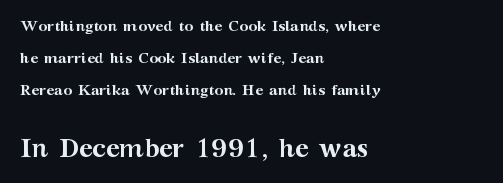
In terms of posture, this sample is upright. Notice how thick the strokes are: this is what a full bold looks like. Compare the two chunks: the lower has the greater cap height. Plain, unruled lines of type. Standard letterfit; no display-style spreading of the glyphs. Visually the block forms a straight wall on the left and a jagged coastline on the right.
